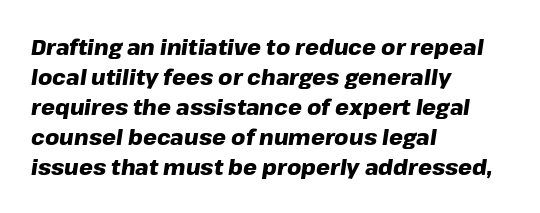
The image shows 22 px bold type, italic (leaning right); set left-aligned, normal line spacing (1.36x), normal letter spacing, not underlined.
